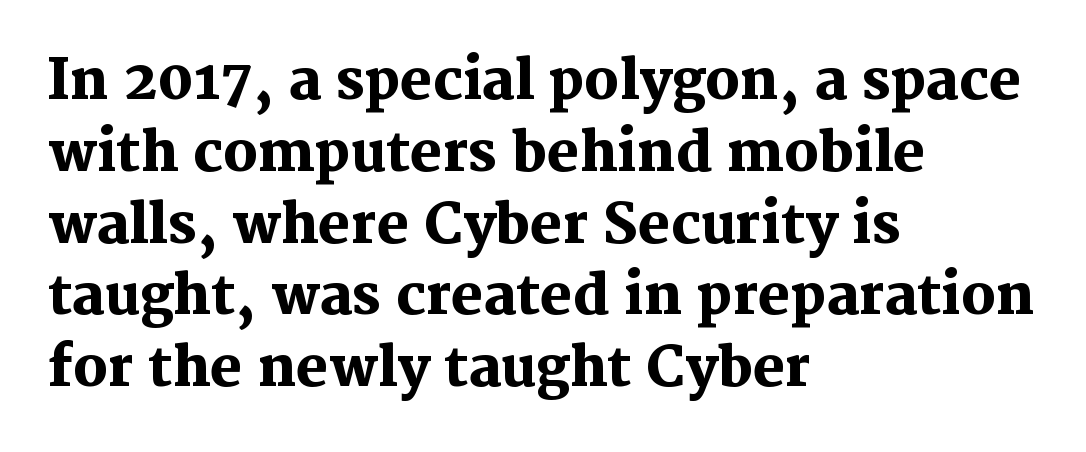
Pretty heavy lettering here — definitely bold. How would I describe the line gaps? Plain and ordinary. Little horizontal feet cap the strokes, marking this as serif type. Notice how the stems are strictly vertical — no italics here. Typeset ragged right — the left edge is the straight one. The gap between lines stays unmarked.
